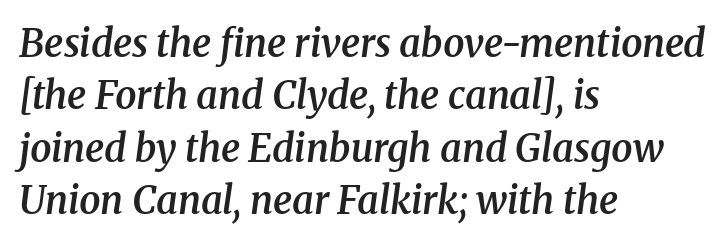
Successive baselines arrive at the customary interval. Lines of text with bare space underneath. You could call the tracking neutral — neither tight nor loose. How heavy is the stroke? Medium-heavy — a semibold, shy of bold. The rendering shows small feet on the letterforms — a serif design.
